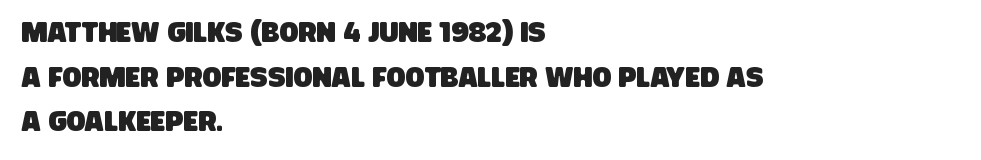
Q: Is the typeface a serif or a sans-serif typeface? A: Sans-serif.
Q: Is the text underlined? A: No.
Q: How is the paragraph aligned? A: Left-aligned.
Q: Is the spacing between letters normal or unusually wide? A: Normal.
Q: Is the spacing between lines tight, normal or loose? A: Normal.
Q: Width (condensed, normal, or wide)? A: Condensed.
Q: Stroke contrast? A: Low.
Q: x-height? A: Large.
Q: Monospaced? A: No.
